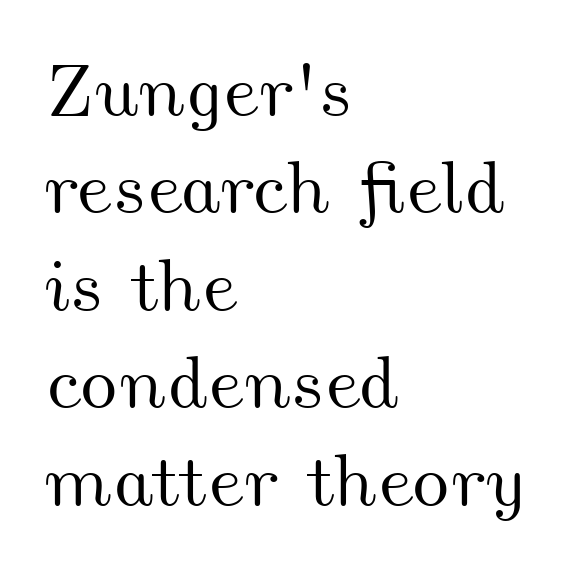
The image shows 75 px wide type; set left-aligned, normal line spacing (1.3x), normal letter spacing, not underlined; medium stroke contrast and a small x-height.
